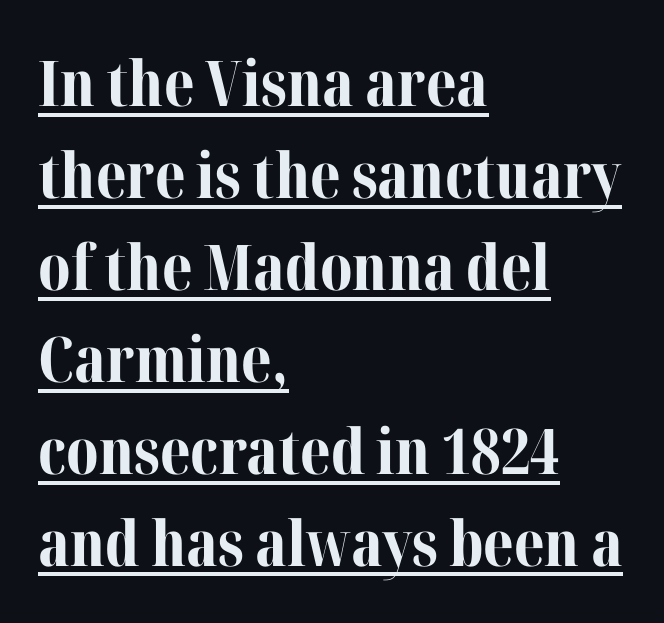
Q: Is the text bold? A: Yes.
Q: Is the text italic (slanted)? A: No, it is upright.
Q: Is the typeface a serif or a sans-serif typeface? A: Serif.
Q: Is the text underlined? A: Yes.
Q: How is the paragraph aligned? A: Left-aligned.
Q: Is the spacing between letters normal or unusually wide? A: Normal.
Q: Is the spacing between lines tight, normal or loose? A: Normal.
Q: Width (condensed, normal, or wide)? A: Normal.
Q: Stroke contrast? A: Medium.
Q: x-height? A: Medium.
Q: Monospaced? A: No.
